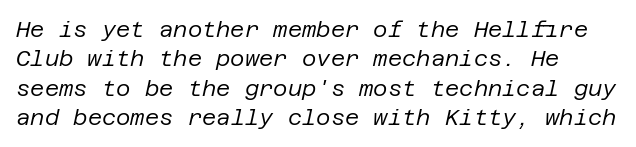
Q: Is the text bold? A: No.
Q: Is the text italic (slanted)? A: Yes, it leans right by about 12 degrees.
Q: Is the text underlined? A: No.
Q: How is the paragraph aligned? A: Left-aligned.
Q: Is the spacing between letters normal or unusually wide? A: Normal.
Q: Is the spacing between lines tight, normal or loose? A: Normal.
